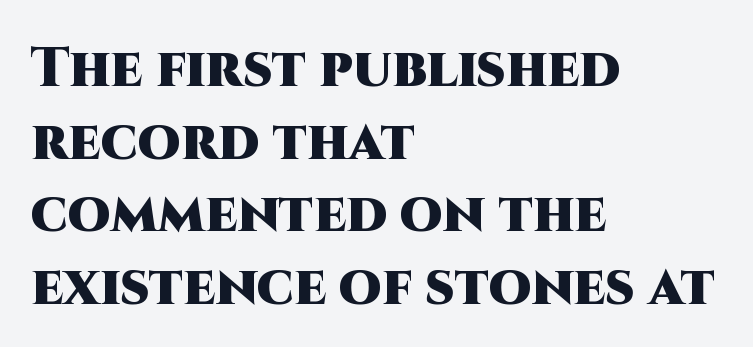
Q: Is the text bold? A: Yes.
Q: Is the text italic (slanted)? A: No, it is upright.
Q: Is the typeface a serif or a sans-serif typeface? A: Sans-serif.
Q: Is the text underlined? A: No.
Q: How is the paragraph aligned? A: Left-aligned.
Q: Is the spacing between letters normal or unusually wide? A: Normal.
Q: Is the spacing between lines tight, normal or loose? A: Normal.
Q: Width (condensed, normal, or wide)? A: Normal.
Q: Stroke contrast? A: High.
Q: x-height? A: Large.
Q: Monospaced? A: No.
